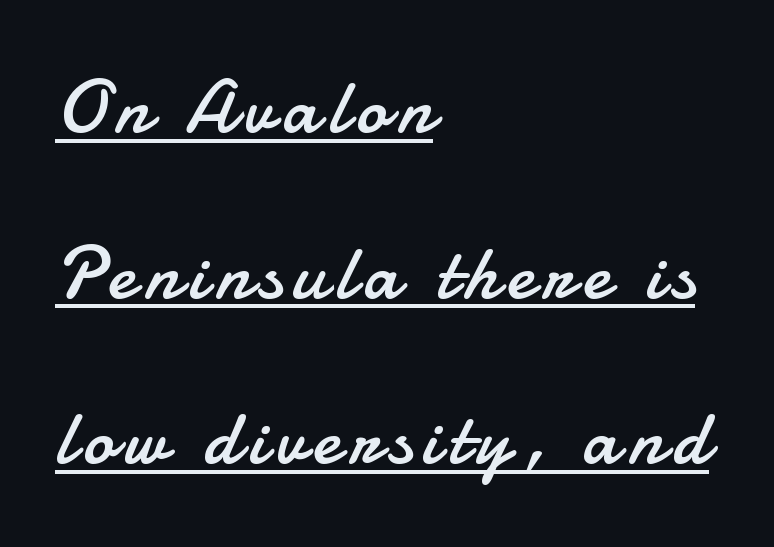
The image shows 76 px regular-weight sans-serif type; set left-aligned, loose line spacing (2.18x), underlined; low stroke contrast and a small x-height.
